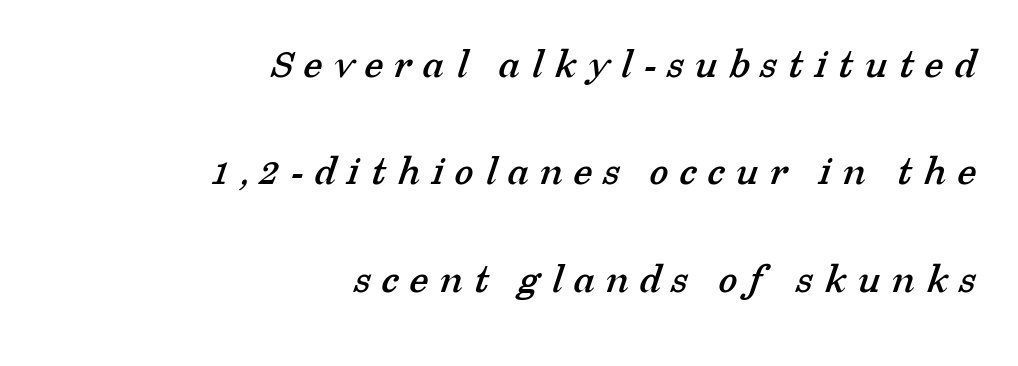
{"serif": "yes", "width": "normal", "stroke_contrast": "low", "x_height": "medium", "monospaced": "no", "underline": "no", "align": "right", "line_spacing": "loose", "line_spacing_ratio": 2.5, "letter_spacing": "wide", "letter_spacing_em": 0.26, "glyph_px": 43}
